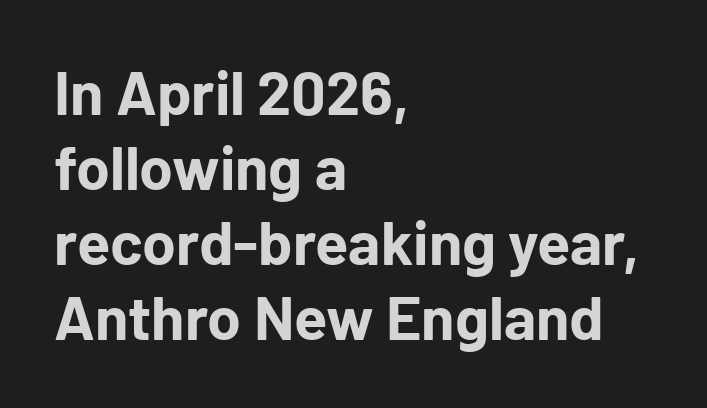
Each glyph is drawn with heavy, bold strokes. This sample uses an upright cut, with every glyph sitting square on the baseline. Alignment: flush left. The horizontal fit of the characters is conventional and even. Looks like regular typesetting: each glyph gets only the width it needs.
